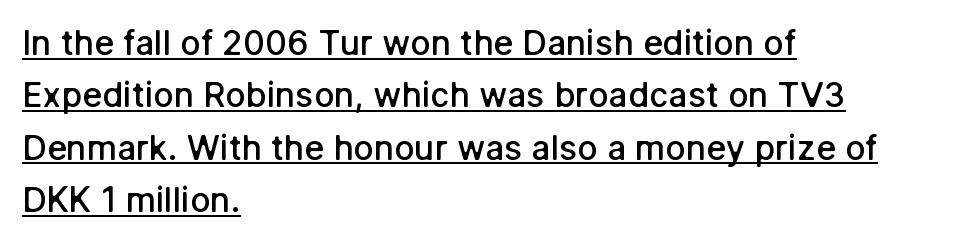
{"serif": "no", "italic": "no", "bold": "semi", "weight": "semibold", "width": "normal", "stroke_contrast": "low", "x_height": "medium", "monospaced": "no", "underline": "yes", "align": "left", "line_spacing": "normal", "line_spacing_ratio": 1.54, "letter_spacing": "normal", "letter_spacing_em": 0.0, "glyph_px": 34}
